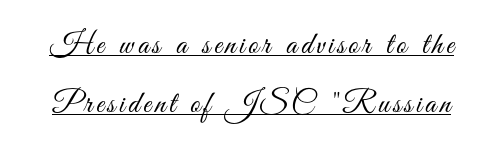
{"serif": "no", "bold": "no", "weight": "light", "width": "condensed", "stroke_contrast": "medium", "x_height": "small", "monospaced": "no", "underline": "yes", "line_spacing_ratio": 1.89, "glyph_px": 31}
